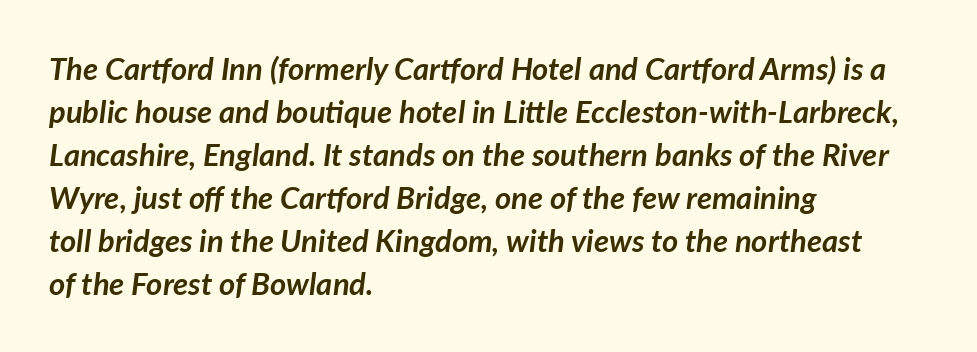
{"italic": "yes", "lean": "right", "slant_degrees": 7, "bold": "yes", "weight": "semibold", "width": "normal", "stroke_contrast": "low", "x_height": "medium", "monospaced": "no", "underline": "no", "align": "left", "line_spacing": "normal", "line_spacing_ratio": 1.39, "letter_spacing": "normal", "letter_spacing_em": 0.0, "glyph_px": 31}
